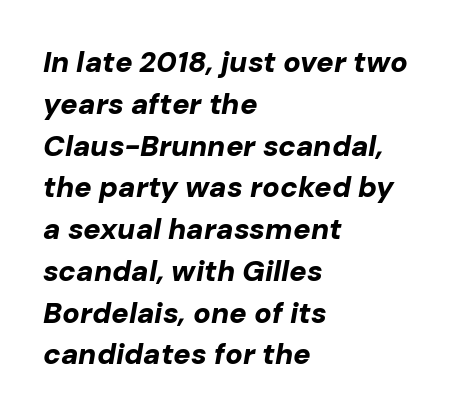
The image shows 29 px bold type, italic (leaning right); set left-aligned, normal line spacing (1.44x), normal letter spacing, not underlined; low stroke contrast and a medium x-height.
